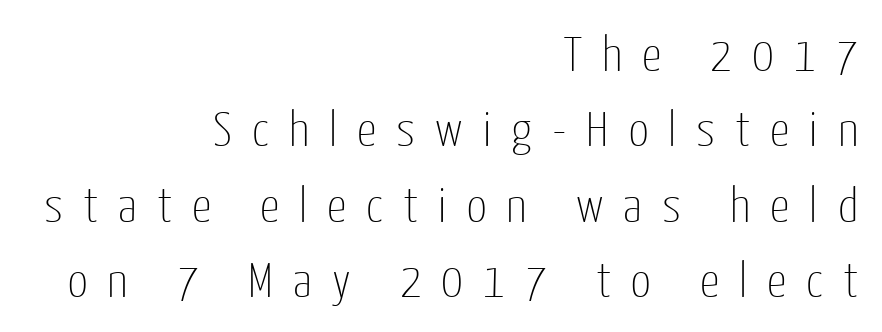
The image shows 49 px thin, condensed sans-serif type, upright; set right-aligned, normal line spacing (1.54x), unusually wide letter spacing (+0.41 em), not underlined; low stroke contrast and a medium x-height.
